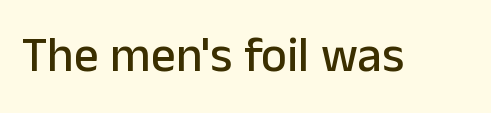
{"serif": "no", "italic": "no", "width": "normal", "stroke_contrast": "low", "x_height": "medium", "monospaced": "no", "underline": "no", "letter_spacing": "normal", "letter_spacing_em": 0.0, "glyph_px": 49}
